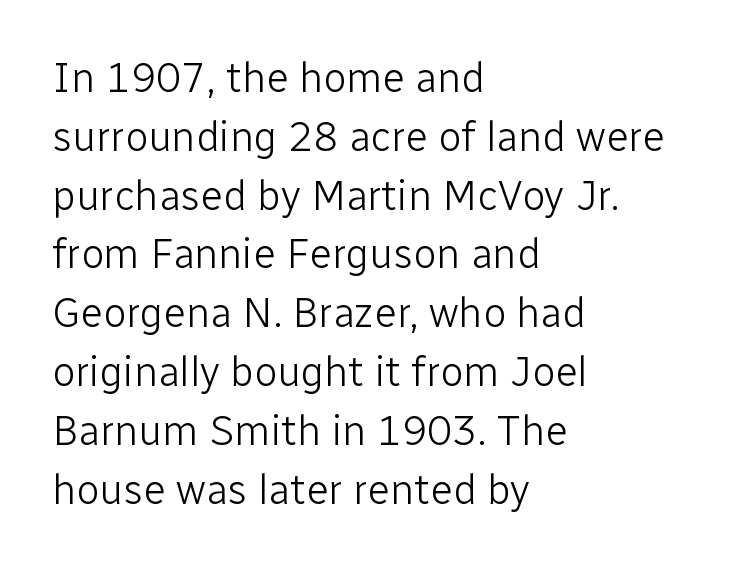
{"serif": "no", "italic": "no", "bold": "no", "weight": "light", "width": "normal", "stroke_contrast": "low", "x_height": "medium", "monospaced": "no", "underline": "no", "align": "left", "line_spacing": "normal", "line_spacing_ratio": 1.4, "letter_spacing": "normal", "letter_spacing_em": 0.0, "glyph_px": 42}
